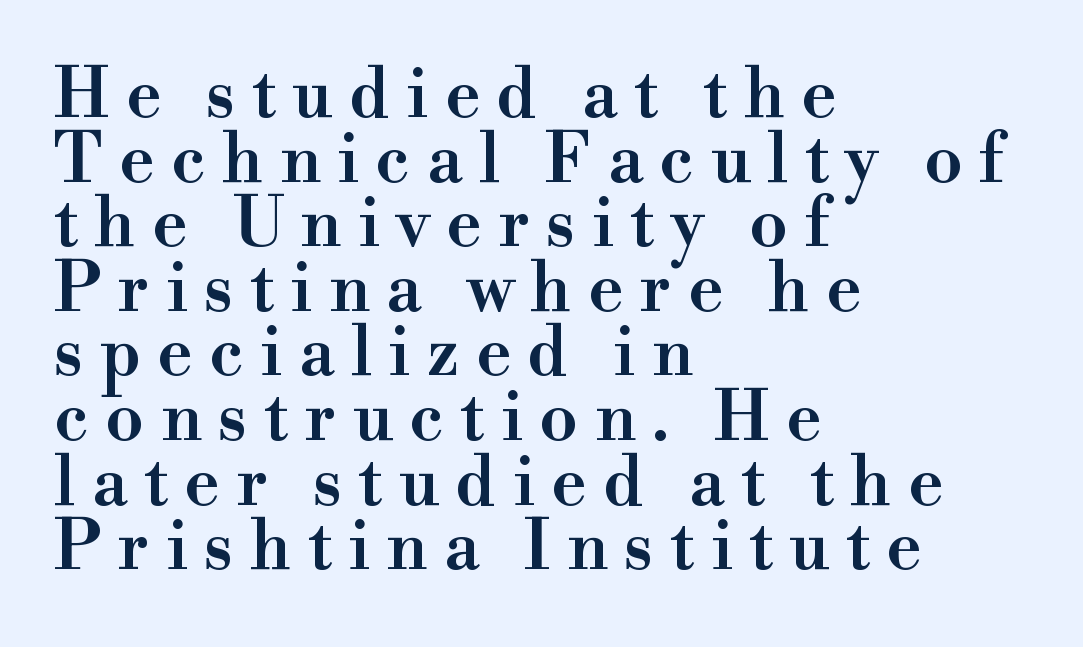
Q: Is the text bold? A: Semi-bold.
Q: Is the text italic (slanted)? A: No, it is upright.
Q: Is the typeface a serif or a sans-serif typeface? A: Serif.
Q: Is the text underlined? A: No.
Q: How is the paragraph aligned? A: Left-aligned.
Q: Is the spacing between letters normal or unusually wide? A: Unusually wide.
Q: Is the spacing between lines tight, normal or loose? A: Tight.
Q: Width (condensed, normal, or wide)? A: Normal.
Q: Stroke contrast? A: High.
Q: x-height? A: Small.
Q: Monospaced? A: No.
